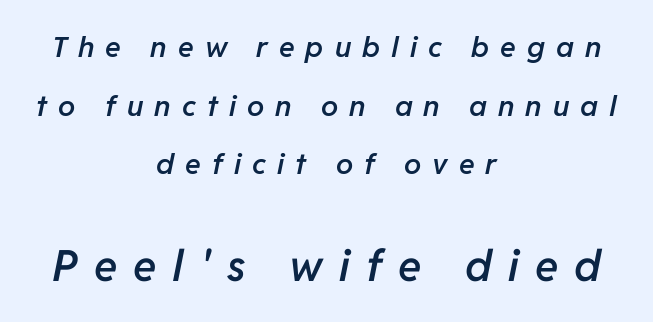
The image shows 43 px semibold type, italic (leaning right); set centered, loose line spacing (2.02x), unusually wide letter spacing (+0.38 em), not underlined; the second (bottom) block is 1.48x larger; low stroke contrast and a medium x-height.
